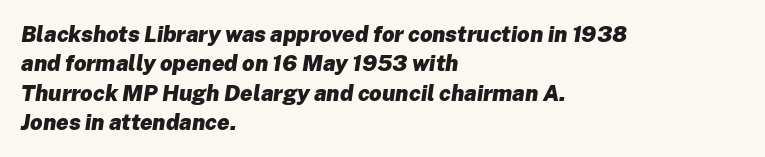
{"italic": "yes", "lean": "right", "slant_degrees": 8, "bold": "yes", "underline": "no", "align": "left", "line_spacing": "normal", "line_spacing_ratio": 1.34, "letter_spacing": "normal", "letter_spacing_em": 0.0, "glyph_px": 22}
